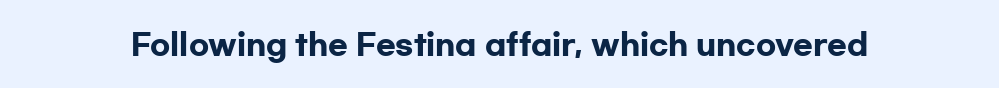
{"serif": "no", "italic": "no", "bold": "yes", "weight": "heavy", "width": "wide", "stroke_contrast": "low", "x_height": "medium", "monospaced": "no", "underline": "no", "letter_spacing": "normal", "letter_spacing_em": 0.0, "glyph_px": 29}
